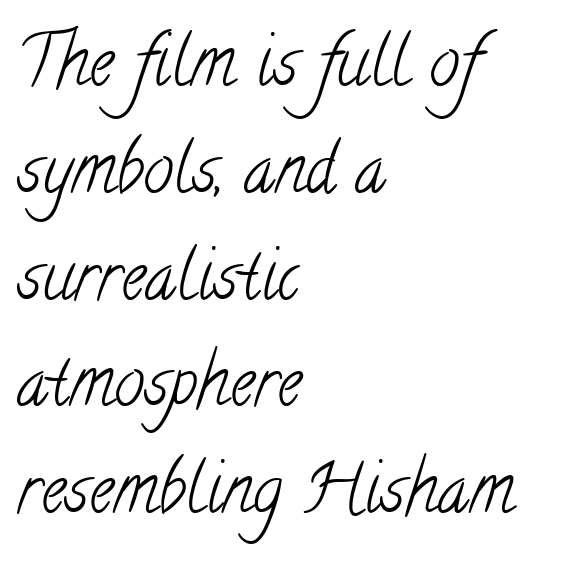
{"bold": "no", "weight": "light", "width": "condensed", "stroke_contrast": "low", "x_height": "small", "monospaced": "no", "underline": "no", "align": "left", "line_spacing": "normal", "line_spacing_ratio": 1.57, "letter_spacing": "normal", "letter_spacing_em": 0.0, "glyph_px": 68}
